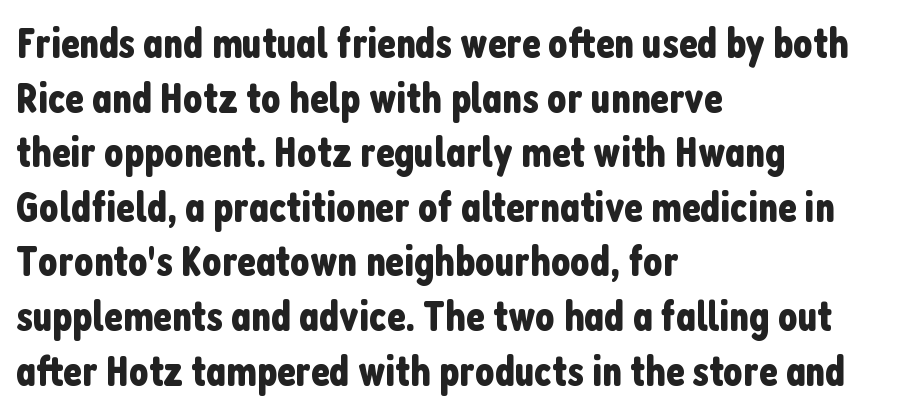
Q: Is the text italic (slanted)? A: No, it is upright.
Q: Is the typeface a serif or a sans-serif typeface? A: Sans-serif.
Q: Is the text underlined? A: No.
Q: How is the paragraph aligned? A: Left-aligned.
Q: Is the spacing between letters normal or unusually wide? A: Normal.
Q: Is the spacing between lines tight, normal or loose? A: Normal.
Q: Width (condensed, normal, or wide)? A: Condensed.
Q: Stroke contrast? A: Low.
Q: x-height? A: Medium.
Q: Monospaced? A: No.
